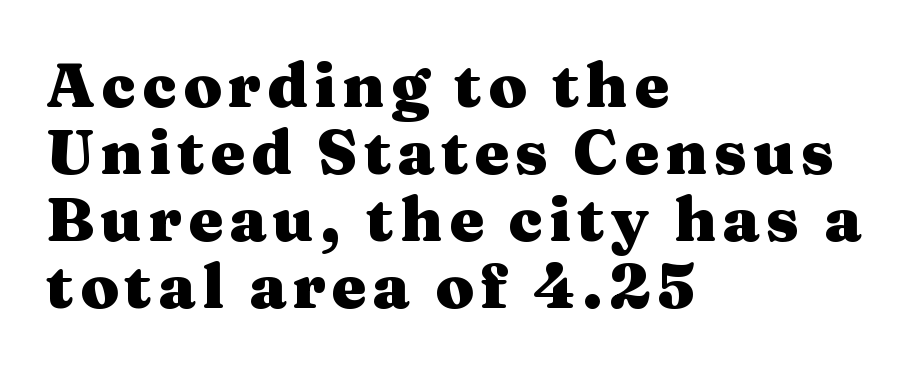
Check where the strokes stop: tiny serifs finish them off. Each row of text sits above clean, open space. Chunky letters — that's bold for sure. The typography opts for an upright posture over an oblique one. Casual observation: everything's shoved over to the left. Vertical spacing — tight.
